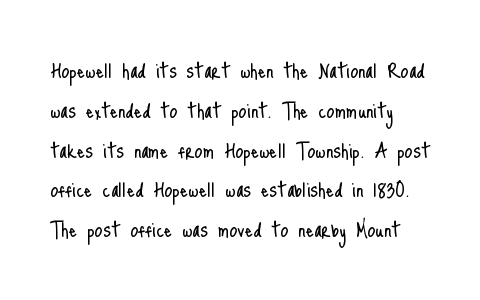
{"italic": "no", "bold": "no", "underline": "no", "line_spacing": "normal", "line_spacing_ratio": 1.53, "letter_spacing": "normal", "letter_spacing_em": 0.0, "glyph_px": 26}
